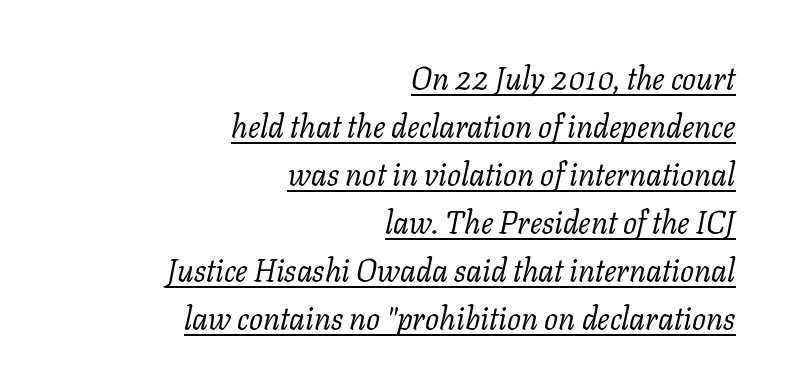
The image shows 31 px regular-weight serif type, italic (leaning right); set right-aligned, normal line spacing (1.55x), normal letter spacing, underlined; low stroke contrast and a medium x-height.
